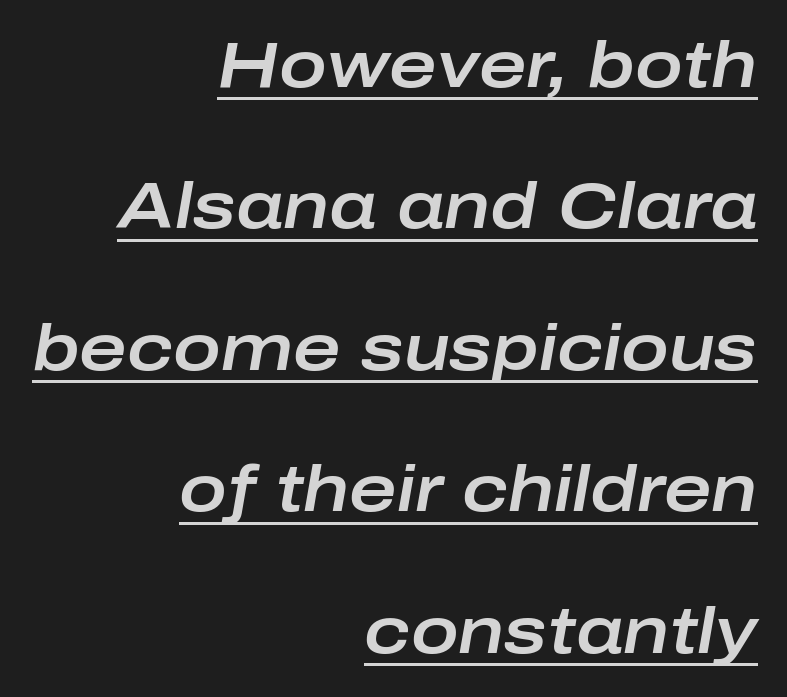
The image shows 64 px wide type, italic (leaning right); set right-aligned, loose line spacing (2.21x), normal letter spacing, underlined; low stroke contrast and a medium x-height.
